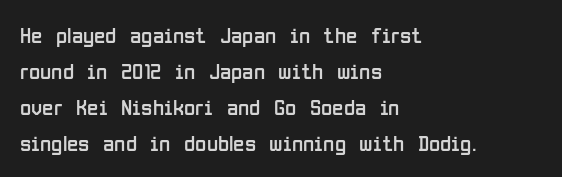
Nothing unusual about the tracking: characters are spaced as the font intends. The typesetter chose a ragged-right arrangement here. Vertical strokes here are truly vertical. In terms of leading, this rendering sits right in the middle.
